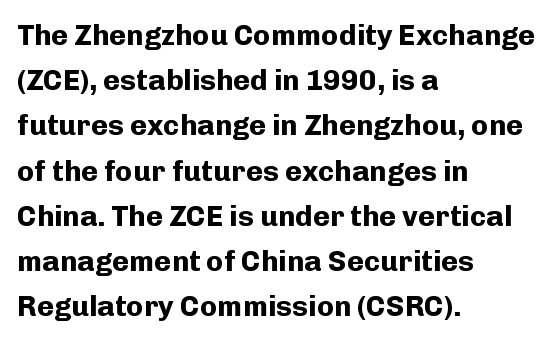
{"serif": "no", "italic": "no", "bold": "yes", "weight": "bold", "width": "normal", "stroke_contrast": "low", "x_height": "medium", "monospaced": "no", "underline": "no", "align": "left", "line_spacing": "normal", "line_spacing_ratio": 1.56, "letter_spacing": "normal", "letter_spacing_em": 0.0, "glyph_px": 29}
